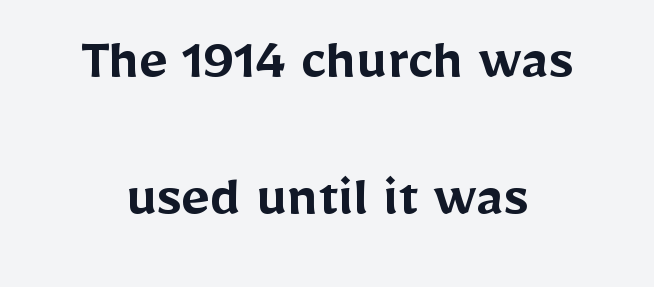
Q: Is the text bold? A: Semi-bold.
Q: Is the text italic (slanted)? A: No, it is upright.
Q: Is the typeface a serif or a sans-serif typeface? A: Sans-serif.
Q: Is the text underlined? A: No.
Q: Is the spacing between letters normal or unusually wide? A: Normal.
Q: Is the spacing between lines tight, normal or loose? A: Loose.
Q: Width (condensed, normal, or wide)? A: Normal.
Q: Stroke contrast? A: Low.
Q: x-height? A: Medium.
Q: Monospaced? A: No.
